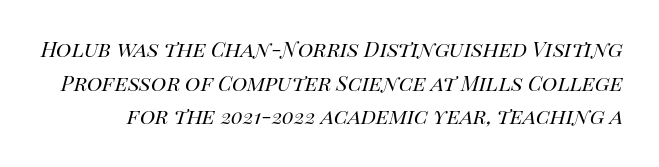
Q: Is the text bold? A: No.
Q: Is the text italic (slanted)? A: Yes, it leans right by about 14 degrees.
Q: Is the text underlined? A: No.
Q: Is the spacing between letters normal or unusually wide? A: Normal.
Q: Is the spacing between lines tight, normal or loose? A: Normal.
